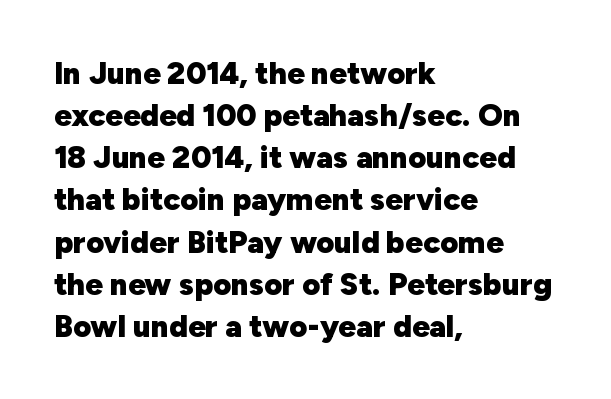
Q: Is the text bold? A: Yes.
Q: Is the text italic (slanted)? A: No, it is upright.
Q: Is the typeface a serif or a sans-serif typeface? A: Sans-serif.
Q: Is the text underlined? A: No.
Q: How is the paragraph aligned? A: Left-aligned.
Q: Is the spacing between letters normal or unusually wide? A: Normal.
Q: Is the spacing between lines tight, normal or loose? A: Normal.
Q: Width (condensed, normal, or wide)? A: Normal.
Q: Stroke contrast? A: Low.
Q: x-height? A: Medium.
Q: Monospaced? A: No.
